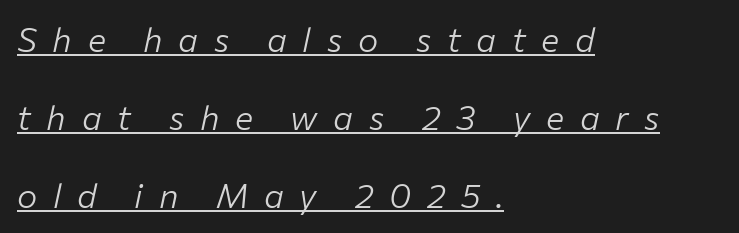
{"italic": "yes", "lean": "right", "slant_degrees": 12, "bold": "no", "weight": "light", "width": "normal", "stroke_contrast": "low", "x_height": "medium", "monospaced": "no", "underline": "yes", "align": "left", "line_spacing": "loose", "line_spacing_ratio": 2.3, "letter_spacing": "wide", "letter_spacing_em": 0.46, "glyph_px": 34}
